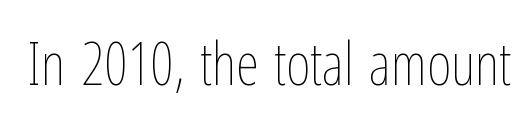
The letters advance in unequal steps, a hallmark of proportional type. A quiet, ordinary-to-light weight characterises the typeface. Glance below the letters and you will spot only blank space. How are the letters spaced? Ordinarily, with no added tracking. Tall strokes in this sample are plumb rather than angled.
